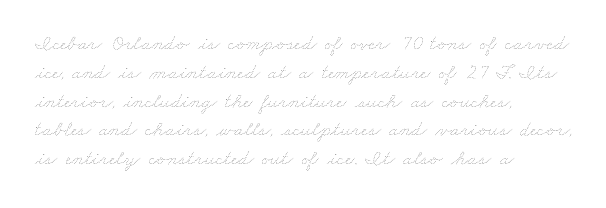
{"bold": "no", "underline": "no", "align": "left", "line_spacing": "normal", "line_spacing_ratio": 1.37, "letter_spacing": "normal", "letter_spacing_em": 0.0, "glyph_px": 21}
